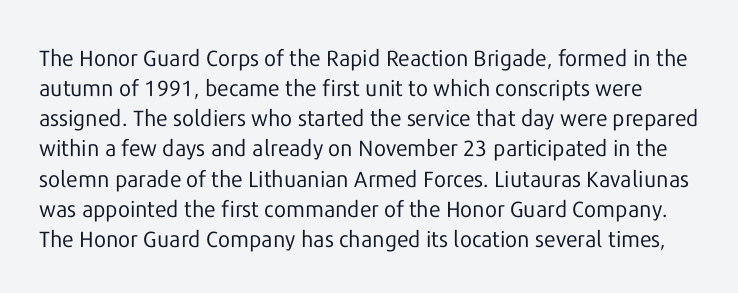
Q: Is the text bold? A: No.
Q: Is the text italic (slanted)? A: No, it is upright.
Q: Is the text underlined? A: No.
Q: Is the spacing between letters normal or unusually wide? A: Normal.
Q: Is the spacing between lines tight, normal or loose? A: Normal.
